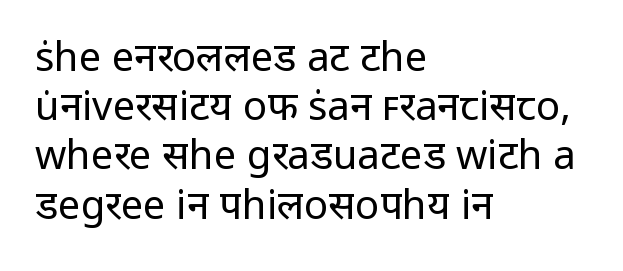
{"serif": "no", "italic": "no", "bold": "no", "weight": "regular", "width": "normal", "stroke_contrast": "low", "x_height": "medium", "monospaced": "no", "underline": "no", "align": "left", "line_spacing_ratio": 1.23, "letter_spacing": "normal", "letter_spacing_em": 0.0, "glyph_px": 40}
